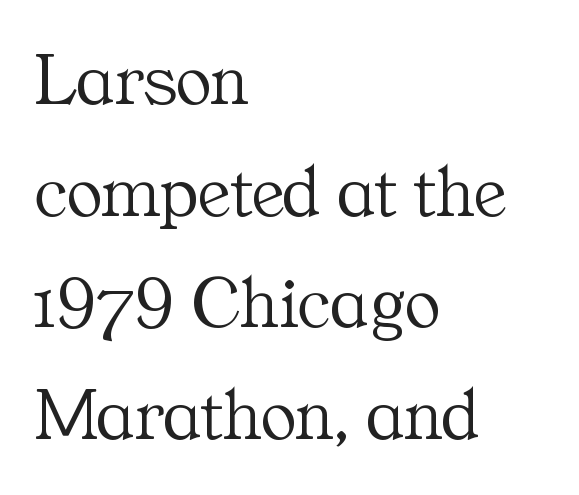
Q: Is the text bold? A: No.
Q: Is the text italic (slanted)? A: No, it is upright.
Q: Is the typeface a serif or a sans-serif typeface? A: Serif.
Q: Is the text underlined? A: No.
Q: How is the paragraph aligned? A: Left-aligned.
Q: Is the spacing between letters normal or unusually wide? A: Normal.
Q: Is the spacing between lines tight, normal or loose? A: Normal.
Q: Width (condensed, normal, or wide)? A: Normal.
Q: Stroke contrast? A: Medium.
Q: x-height? A: Medium.
Q: Monospaced? A: No.
